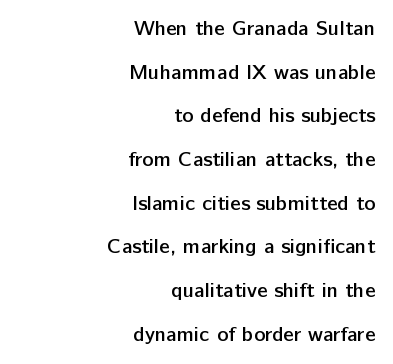
The image shows 21 px text type, upright; set right-aligned, loose line spacing (2.08x), normal letter spacing, not underlined.
